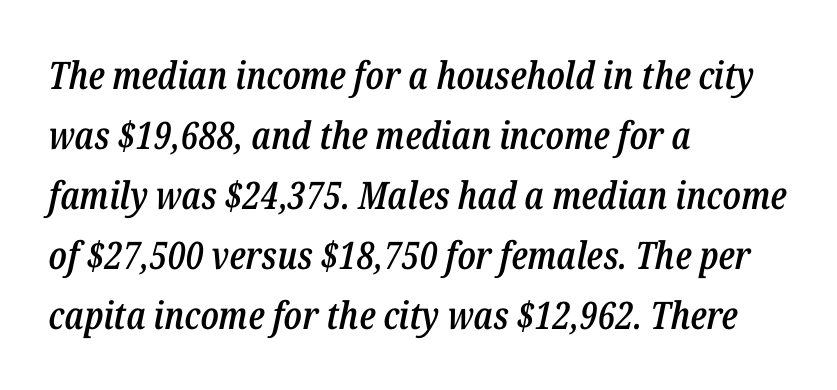
Q: Is the text bold? A: Semi-bold.
Q: Is the text italic (slanted)? A: Yes, it leans right by about 12 degrees.
Q: Is the text underlined? A: No.
Q: How is the paragraph aligned? A: Left-aligned.
Q: Is the spacing between letters normal or unusually wide? A: Normal.
Q: Is the spacing between lines tight, normal or loose? A: Normal.
Q: Width (condensed, normal, or wide)? A: Condensed.
Q: Stroke contrast? A: Low.
Q: x-height? A: Medium.
Q: Monospaced? A: No.
